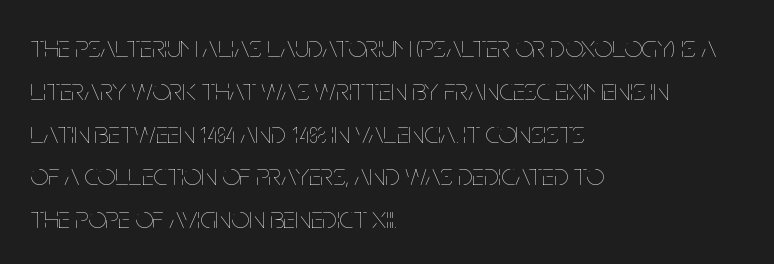
This sample has the flowing, uneven cadence of proportional lettering. The typeface has the unassuming heft of standard copy or less. The line texture is even and compact thanks to regular tracking. Notice how the stems are strictly vertical — no italics here. In CSS terms this would be text-align: left.
